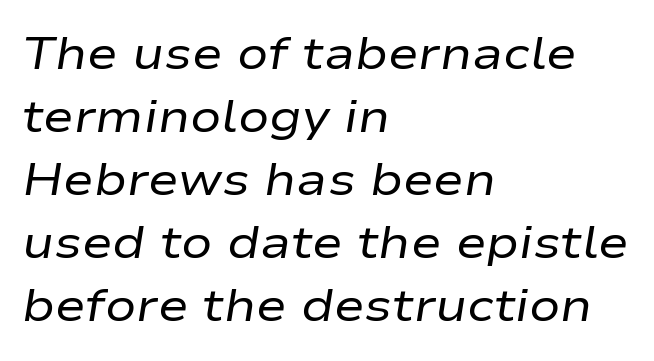
{"italic": "yes", "lean": "right", "slant_degrees": 9, "bold": "no", "weight": "regular", "width": "wide", "stroke_contrast": "low", "x_height": "medium", "monospaced": "no", "underline": "no", "align": "left", "line_spacing": "normal", "line_spacing_ratio": 1.37, "letter_spacing": "normal", "letter_spacing_em": 0.0, "glyph_px": 46}
